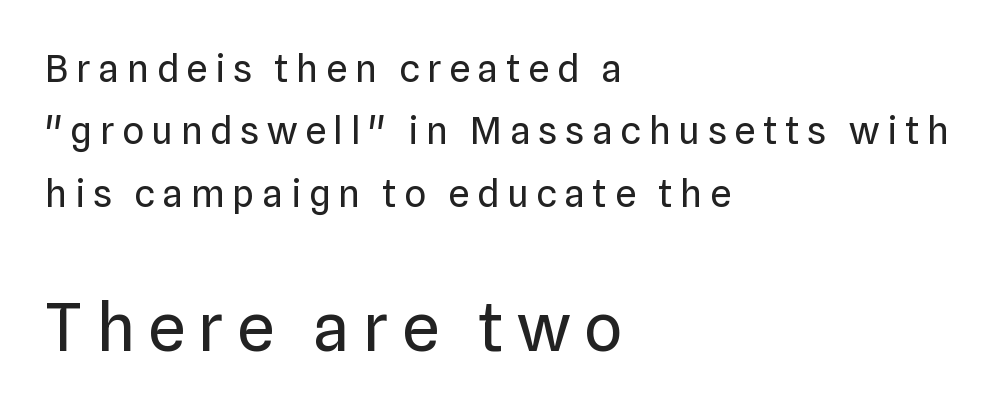
Q: Is the text bold? A: No.
Q: Is the text italic (slanted)? A: No, it is upright.
Q: Is the typeface a serif or a sans-serif typeface? A: Sans-serif.
Q: Is the text underlined? A: No.
Q: How is the paragraph aligned? A: Left-aligned.
Q: Is the spacing between letters normal or unusually wide? A: Unusually wide.
Q: Is the spacing between lines tight, normal or loose? A: Normal.
Q: Which block of text is set in a larger size, the first (top) or the second (bottom)? A: The second (bottom) one.
Q: Width (condensed, normal, or wide)? A: Normal.
Q: Stroke contrast? A: Low.
Q: x-height? A: Medium.
Q: Monospaced? A: No.
